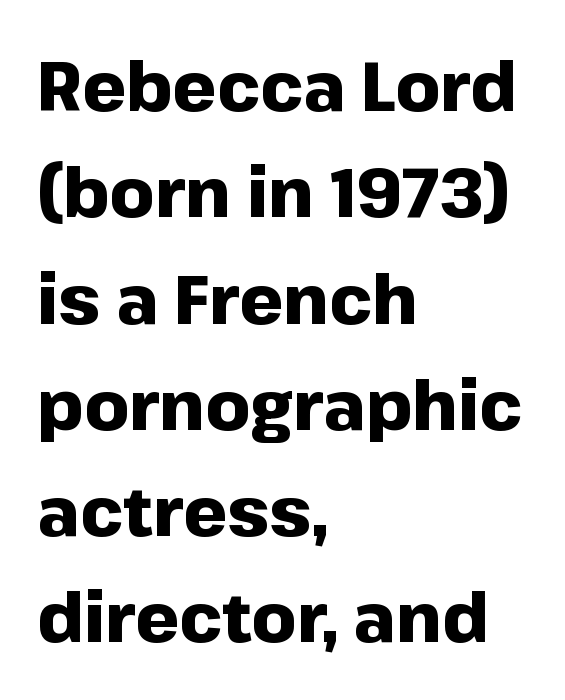
Q: Is the text bold? A: Yes.
Q: Is the text italic (slanted)? A: No, it is upright.
Q: Is the typeface a serif or a sans-serif typeface? A: Sans-serif.
Q: Is the text underlined? A: No.
Q: How is the paragraph aligned? A: Left-aligned.
Q: Is the spacing between letters normal or unusually wide? A: Normal.
Q: Is the spacing between lines tight, normal or loose? A: Normal.
Q: Width (condensed, normal, or wide)? A: Normal.
Q: Stroke contrast? A: Low.
Q: x-height? A: Medium.
Q: Monospaced? A: No.
